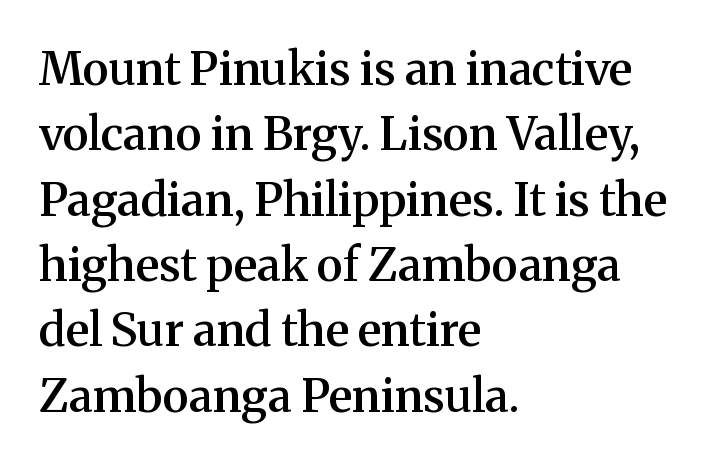
The image shows 46 px semibold serif type, upright; set left-aligned, normal line spacing (1.42x), normal letter spacing, not underlined; medium stroke contrast and a medium x-height.
